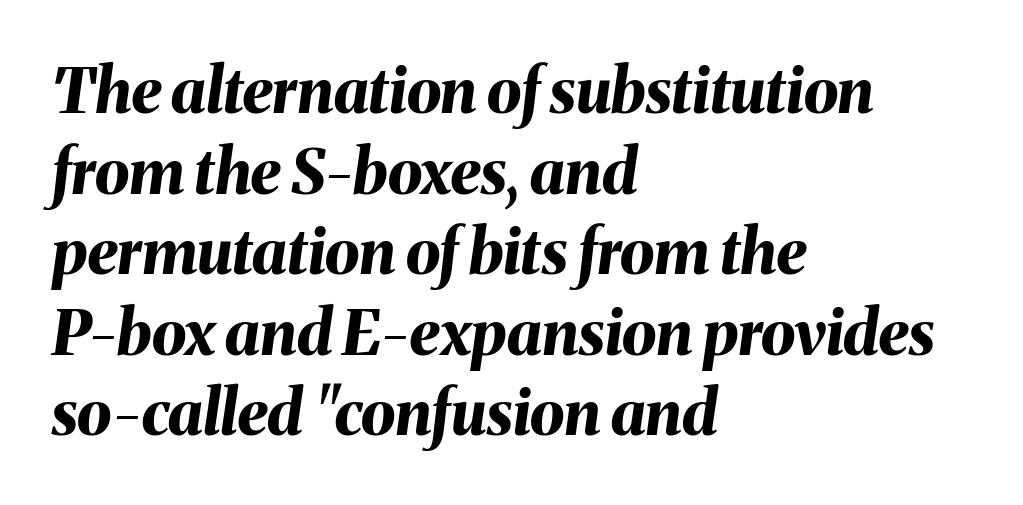
The image shows 62 px bold type, italic (leaning right); set left-aligned, normal line spacing (1.3x), normal letter spacing, not underlined; medium stroke contrast and a medium x-height.
